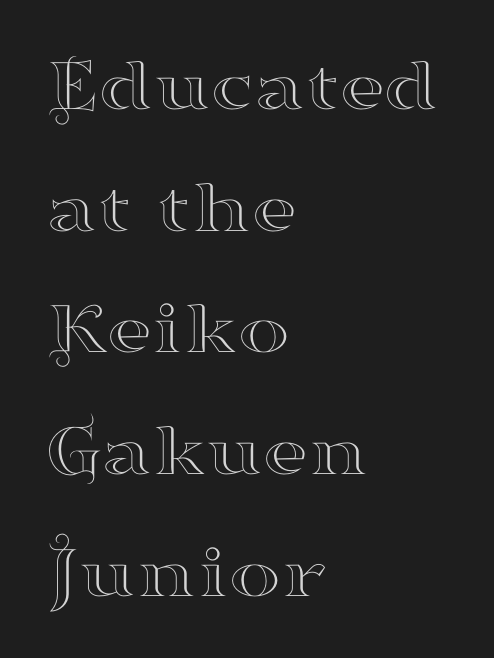
Plain, unruled lines of type. Reading down the column, the eye jumps a familiar distance to each next line. Italic? Not at all — the glyphs are vertical. Look at the bottom of the vertical strokes: they flare into serifs here.
